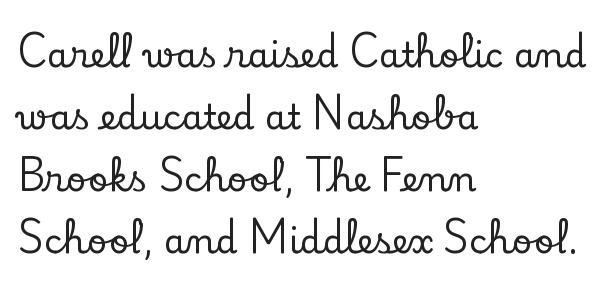
Compared with typical body copy, the letter spacing here is the same. Varying glyph widths throughout — classic text-font behaviour. Any mark beneath the type? The region is blank. The compositor pushed each line to the left boundary. If you drew a line through each stem, it would be perfectly vertical.
